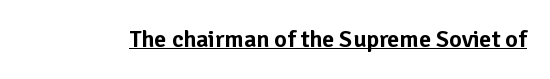
Default kerning and tracking; the words read as compact shapes. Notice how the stems are strictly vertical — no italics here. The glyphs are accompanied by a horizontal stroke just below them.
